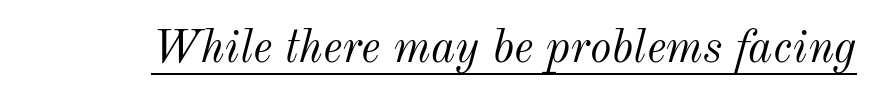
Q: Is the text bold? A: No.
Q: Is the text italic (slanted)? A: Yes, it leans right by about 12 degrees.
Q: Is the text underlined? A: Yes.
Q: Is the spacing between letters normal or unusually wide? A: Normal.
Q: Width (condensed, normal, or wide)? A: Normal.
Q: Stroke contrast? A: Medium.
Q: x-height? A: Small.
Q: Monospaced? A: No.
